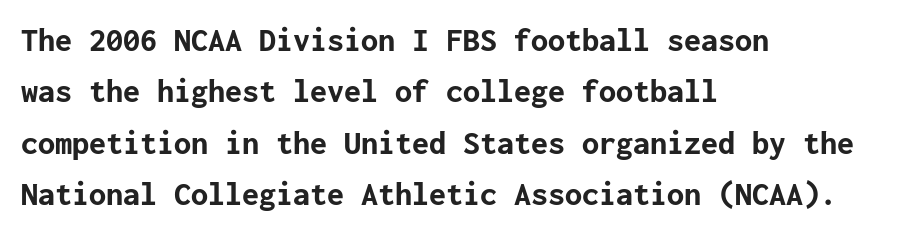
The image shows 34 px bold sans-serif type, upright; set left-aligned, normal line spacing (1.51x), normal letter spacing, not underlined; low stroke contrast and a medium x-height.
